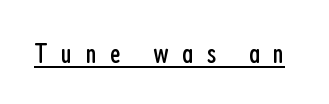
{"serif": "no", "italic": "no", "bold": "no", "weight": "regular", "width": "condensed", "stroke_contrast": "low", "x_height": "medium", "monospaced": "no", "underline": "yes", "letter_spacing": "wide", "letter_spacing_em": 0.46, "glyph_px": 29}
